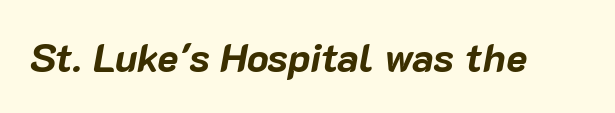
Q: Is the text bold? A: Yes.
Q: Is the text italic (slanted)? A: Yes, it leans right by about 10 degrees.
Q: Is the text underlined? A: No.
Q: Is the spacing between letters normal or unusually wide? A: Normal.
Q: Width (condensed, normal, or wide)? A: Normal.
Q: Stroke contrast? A: Low.
Q: x-height? A: Medium.
Q: Monospaced? A: No.
